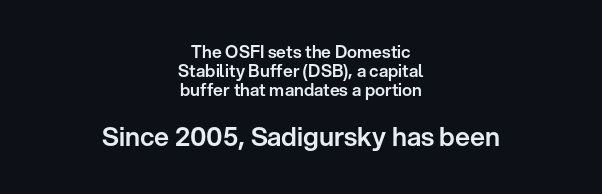
Q: Is the text italic (slanted)? A: No, it is upright.
Q: Is the text underlined? A: No.
Q: How is the paragraph aligned? A: Centered.
Q: Is the spacing between letters normal or unusually wide? A: Normal.
Q: Is the spacing between lines tight, normal or loose? A: Tight.
Q: Which block of text is set in a larger size, the first (top) or the second (bottom)? A: The second (bottom) one.
